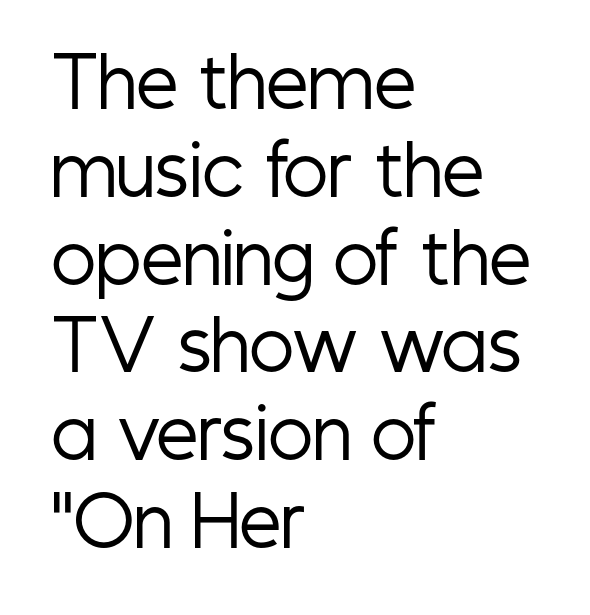
{"serif": "no", "italic": "no", "bold": "no", "weight": "regular", "width": "condensed", "stroke_contrast": "low", "x_height": "medium", "monospaced": "no", "underline": "no", "align": "left", "line_spacing": "normal", "line_spacing_ratio": 1.31, "letter_spacing": "normal", "letter_spacing_em": 0.0, "glyph_px": 67}
